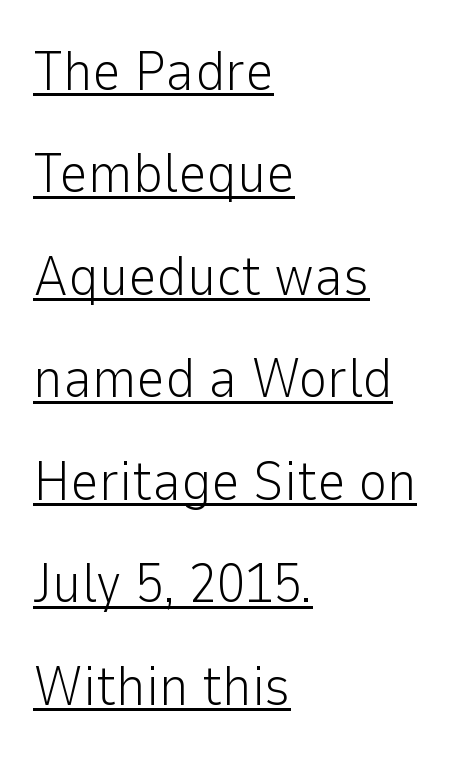
Q: Is the text bold? A: No.
Q: Is the text italic (slanted)? A: No, it is upright.
Q: Is the typeface a serif or a sans-serif typeface? A: Sans-serif.
Q: Is the text underlined? A: Yes.
Q: How is the paragraph aligned? A: Left-aligned.
Q: Is the spacing between letters normal or unusually wide? A: Normal.
Q: Width (condensed, normal, or wide)? A: Normal.
Q: Stroke contrast? A: Low.
Q: x-height? A: Medium.
Q: Monospaced? A: No.
